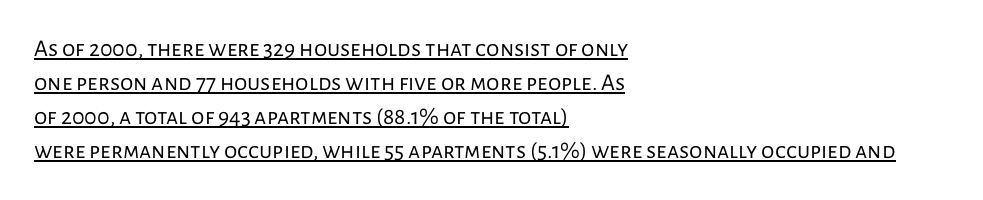
Q: Is the text bold? A: No.
Q: Is the text italic (slanted)? A: No, it is upright.
Q: Is the text underlined? A: Yes.
Q: How is the paragraph aligned? A: Left-aligned.
Q: Is the spacing between letters normal or unusually wide? A: Normal.
Q: Is the spacing between lines tight, normal or loose? A: Normal.
